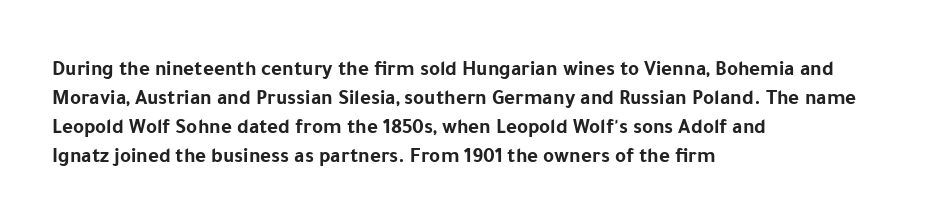
The image shows 21 px bold type, upright; set left-aligned, normal line spacing (1.38x), normal letter spacing, not underlined.
